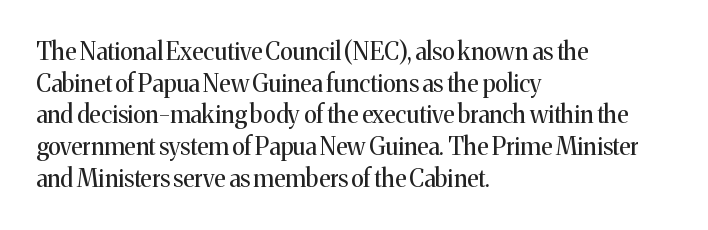
Q: Is the text bold? A: No.
Q: Is the text italic (slanted)? A: No, it is upright.
Q: Is the text underlined? A: No.
Q: How is the paragraph aligned? A: Left-aligned.
Q: Is the spacing between letters normal or unusually wide? A: Normal.
Q: Is the spacing between lines tight, normal or loose? A: Normal.
